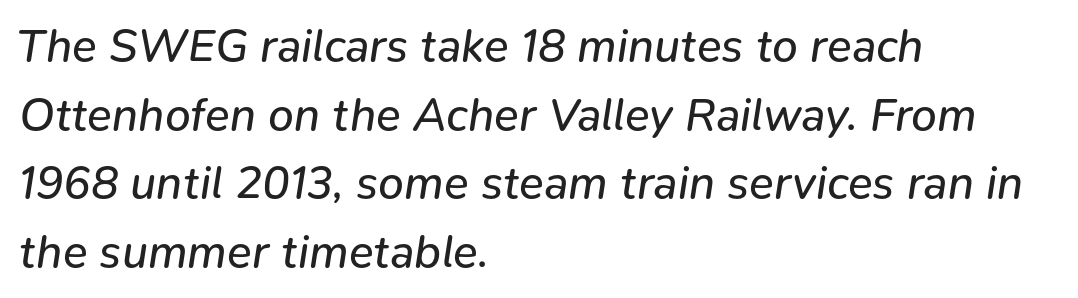
{"italic": "yes", "lean": "right", "slant_degrees": 9, "bold": "no", "weight": "regular", "width": "normal", "stroke_contrast": "low", "x_height": "medium", "monospaced": "no", "underline": "no", "align": "left", "line_spacing": "normal", "line_spacing_ratio": 1.49, "letter_spacing": "normal", "letter_spacing_em": 0.0, "glyph_px": 46}
